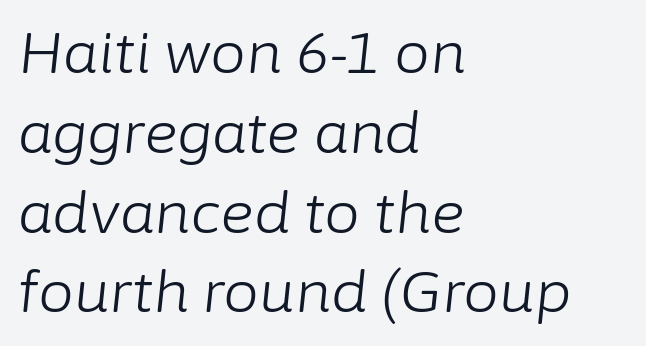
The image shows 57 px light type, italic (leaning right); set left-aligned, normal line spacing (1.4x), normal letter spacing, not underlined; low stroke contrast and a medium x-height.
